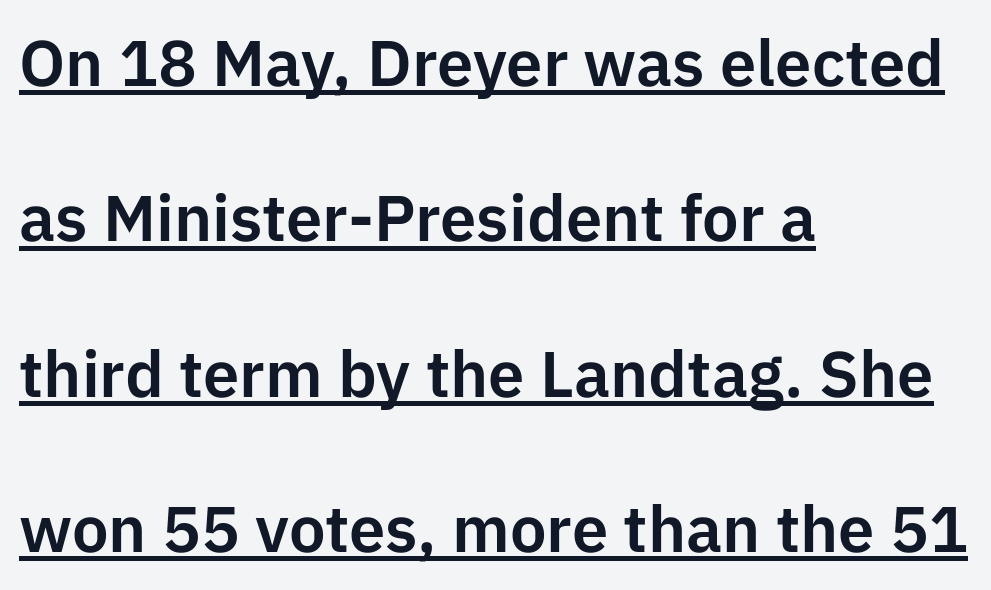
Q: Is the text italic (slanted)? A: No, it is upright.
Q: Is the typeface a serif or a sans-serif typeface? A: Sans-serif.
Q: Is the text underlined? A: Yes.
Q: How is the paragraph aligned? A: Left-aligned.
Q: Is the spacing between letters normal or unusually wide? A: Normal.
Q: Is the spacing between lines tight, normal or loose? A: Loose.
Q: Width (condensed, normal, or wide)? A: Normal.
Q: Stroke contrast? A: Low.
Q: x-height? A: Medium.
Q: Monospaced? A: No.
